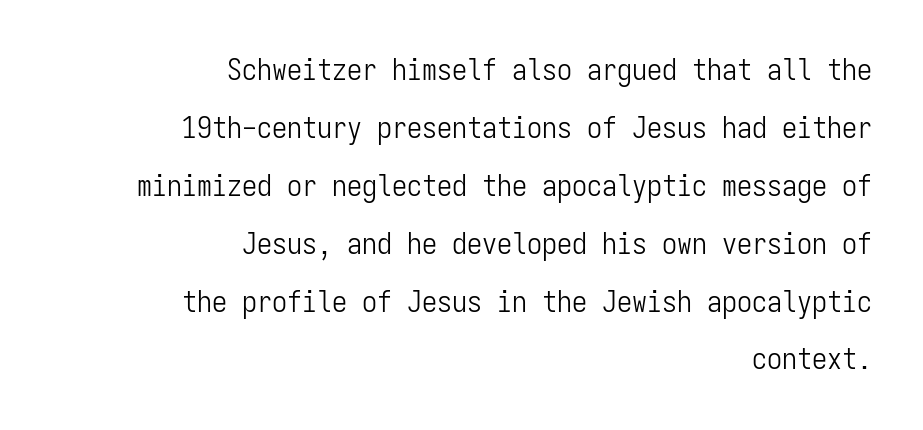
The image shows 30 px light, condensed sans-serif type, upright, monospaced; set right-aligned, loose line spacing (1.93x), normal letter spacing, not underlined; low stroke contrast and a medium x-height.
